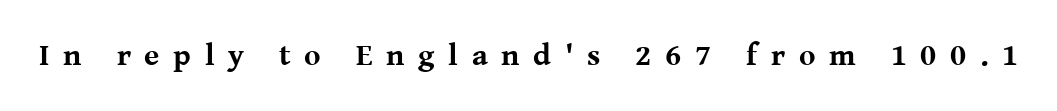
Pretty heavy lettering here — definitely bold. Spacing between characters has been opened up far beyond the box default. The area under the type is left untouched. These lines are rendered in a variable-pitch font. The lettering stays uniformly vertical, giving the passage a roman look. In terms of letterform style, serifs are clearly present.
